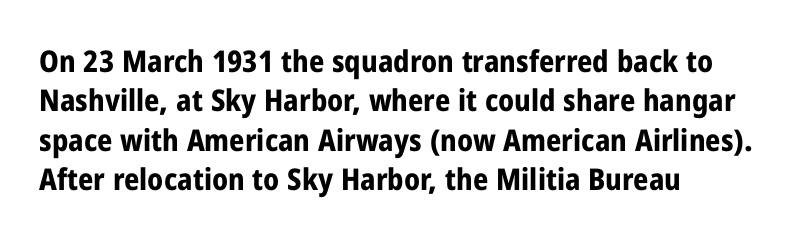
Q: Is the text bold? A: Yes.
Q: Is the text italic (slanted)? A: No, it is upright.
Q: Is the typeface a serif or a sans-serif typeface? A: Sans-serif.
Q: Is the text underlined? A: No.
Q: How is the paragraph aligned? A: Left-aligned.
Q: Is the spacing between letters normal or unusually wide? A: Normal.
Q: Is the spacing between lines tight, normal or loose? A: Normal.
Q: Width (condensed, normal, or wide)? A: Condensed.
Q: Stroke contrast? A: Low.
Q: x-height? A: Medium.
Q: Monospaced? A: No.
